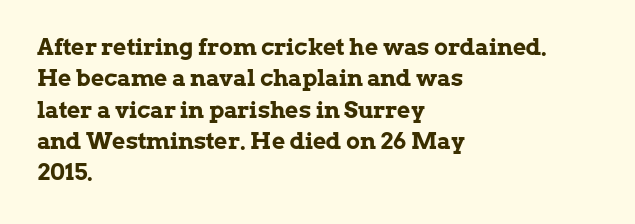
If you drew a line through each stem, it would be perfectly vertical. The face used here has the dense, thick strokes of a bold. All the whitespace from short lines collects on the right. Observe the ordinary spacing: letters are neighbours, not strangers. Rule under the text: the space is simply empty.
